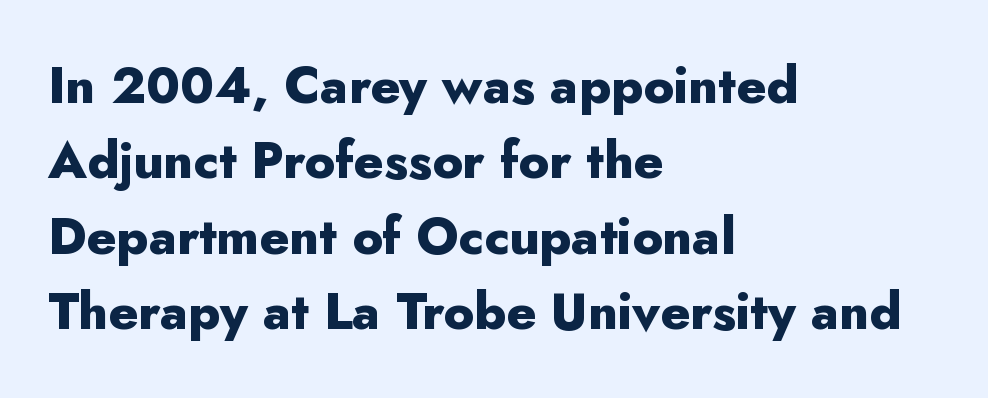
What's the leading like? Ordinary, nothing unusual. I'd call this a sans setting — the letters go barefoot. The ragged edge is on the right, which tells us the setting is flush left. Inter-character spacing is left at the font's built-in metrics. The rendering uses natural spacing where letterforms have individual widths.
